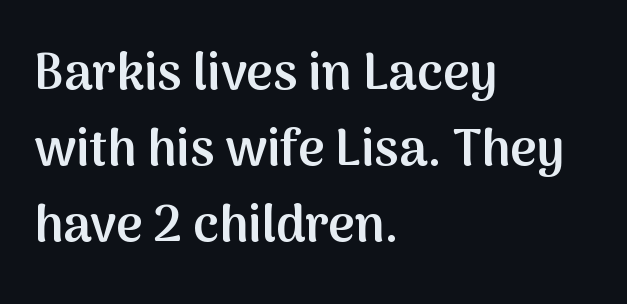
The image shows 51 px semibold sans-serif type, upright; set left-aligned, normal line spacing (1.49x), normal letter spacing, not underlined; medium stroke contrast and a medium x-height.
